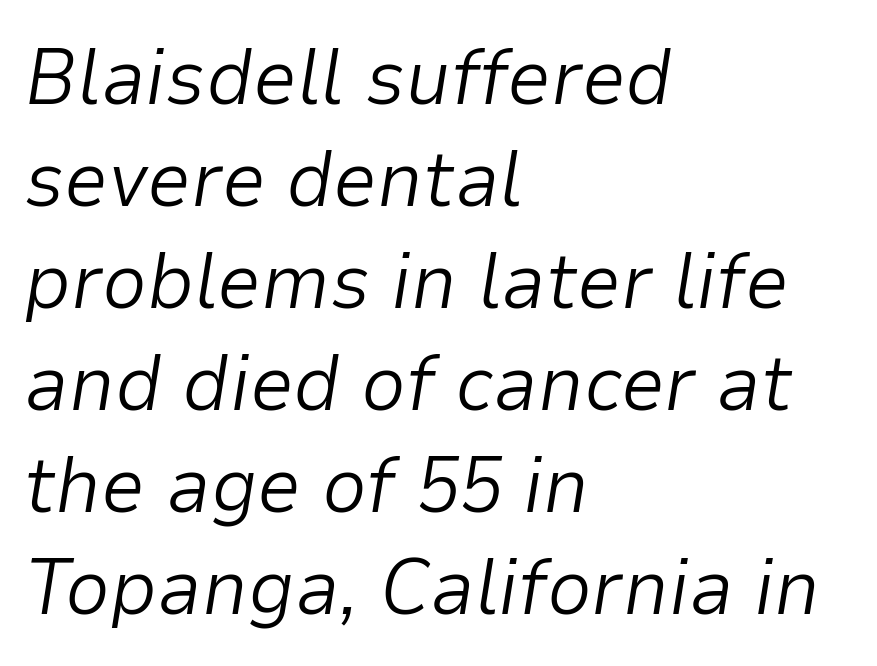
The image shows 79 px light type, italic (leaning right); set left-aligned, normal line spacing (1.29x), normal letter spacing, not underlined; low stroke contrast and a medium x-height.
